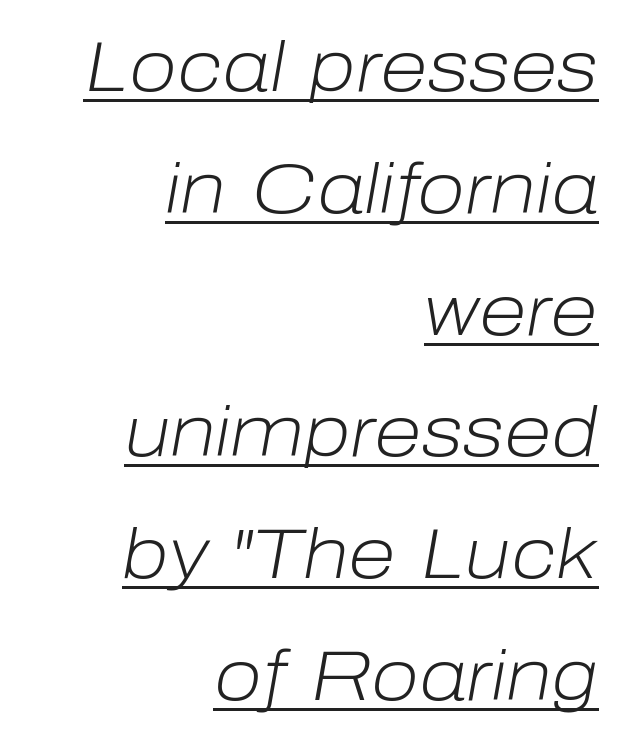
The image shows 70 px light type, italic (leaning right); set right-aligned, line spacing 1.74x, normal letter spacing, underlined; low stroke contrast and a medium x-height.
